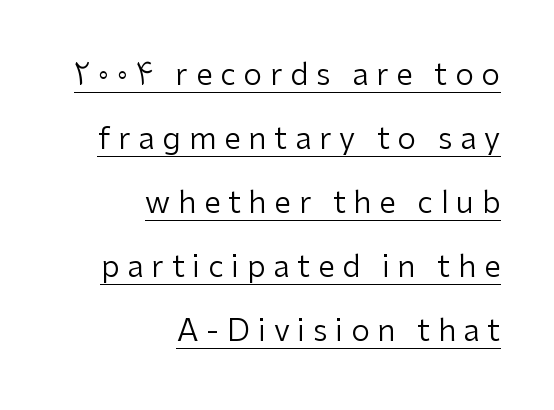
Q: Is the text bold? A: No.
Q: Is the text italic (slanted)? A: No, it is upright.
Q: Is the typeface a serif or a sans-serif typeface? A: Sans-serif.
Q: Is the text underlined? A: Yes.
Q: How is the paragraph aligned? A: Right-aligned.
Q: Is the spacing between letters normal or unusually wide? A: Unusually wide.
Q: Is the spacing between lines tight, normal or loose? A: Loose.
Q: Width (condensed, normal, or wide)? A: Normal.
Q: Stroke contrast? A: Low.
Q: x-height? A: Medium.
Q: Monospaced? A: No.
